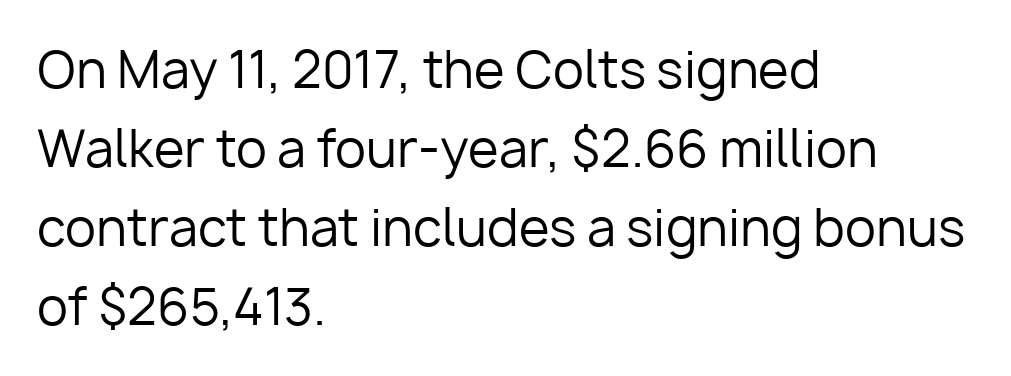
The gap between lines stays unmarked. The letters advance in unequal steps, a hallmark of proportional type. The rows are spaced the way most documents space them. The typesetter chose a ragged-right arrangement here.
